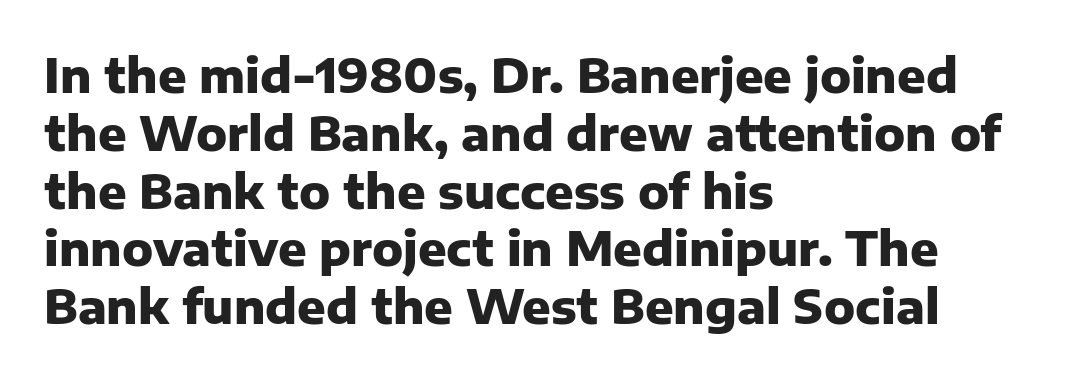
The image shows 47 px heavy sans-serif type, upright; set left-aligned, line spacing 1.23x, normal letter spacing, not underlined; low stroke contrast and a medium x-height.
